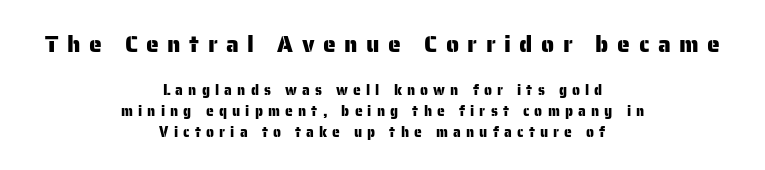
Rows of type keep a routine distance in the vertical direction. Teacher's note: observe the equal gaps on both sides — that is centered alignment. Does the bottom block carry the larger type? No, the top block does. The gap between lines stays unmarked. Do the letters lean? They stand straight. The type is letterspaced generously, with wide tracking.
